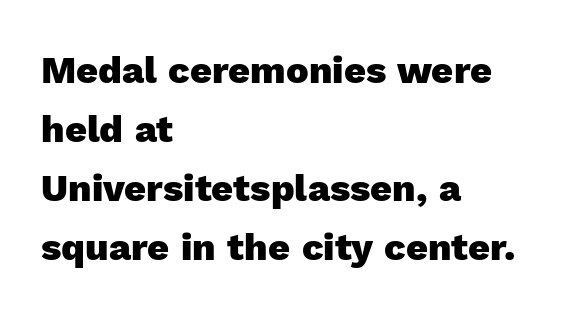
Q: Is the text bold? A: Yes.
Q: Is the text italic (slanted)? A: No, it is upright.
Q: Is the typeface a serif or a sans-serif typeface? A: Sans-serif.
Q: Is the text underlined? A: No.
Q: How is the paragraph aligned? A: Left-aligned.
Q: Is the spacing between letters normal or unusually wide? A: Normal.
Q: Is the spacing between lines tight, normal or loose? A: Normal.
Q: Width (condensed, normal, or wide)? A: Normal.
Q: x-height? A: Medium.
Q: Monospaced? A: No.
